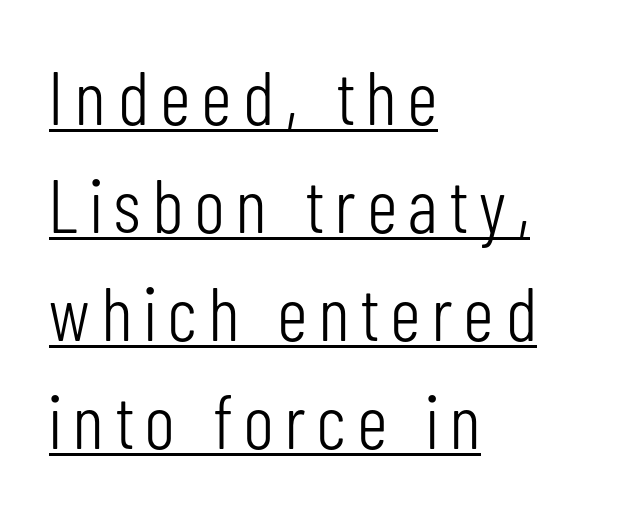
Q: Is the text bold? A: No.
Q: Is the text italic (slanted)? A: No, it is upright.
Q: Is the typeface a serif or a sans-serif typeface? A: Sans-serif.
Q: Is the text underlined? A: Yes.
Q: How is the paragraph aligned? A: Left-aligned.
Q: Is the spacing between lines tight, normal or loose? A: Normal.
Q: Width (condensed, normal, or wide)? A: Condensed.
Q: Stroke contrast? A: Low.
Q: x-height? A: Medium.
Q: Monospaced? A: No.
